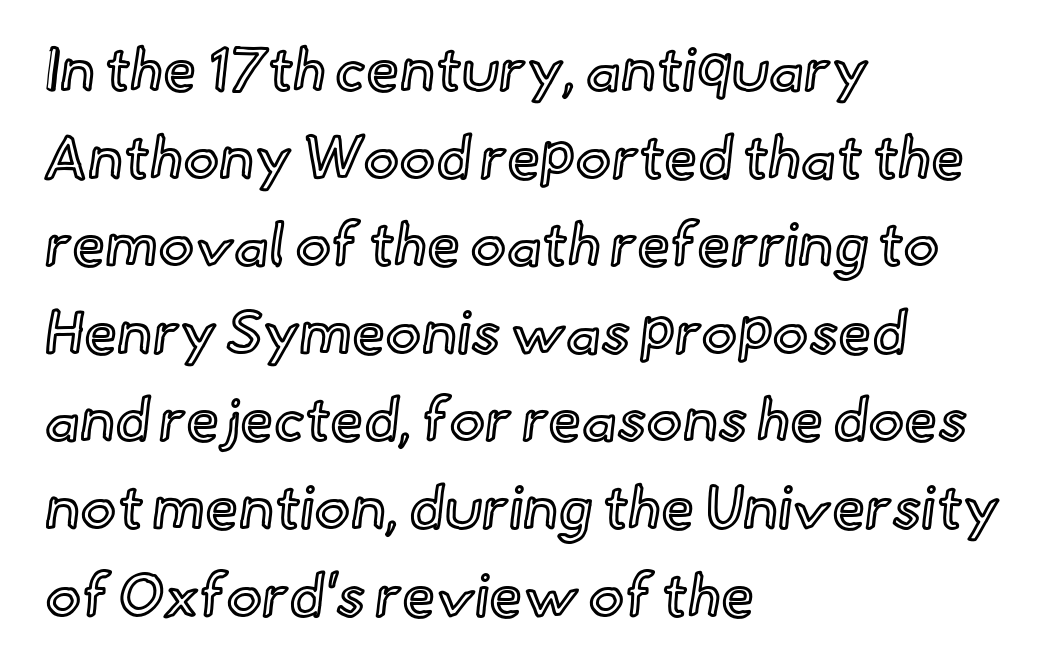
These lines sit exactly where default settings would place them. Underline: absent. Line starts are locked; line ends wander. A typesetter would call this zero additional tracking. Think of a printed novel: that variable character pitch is what you see here.
